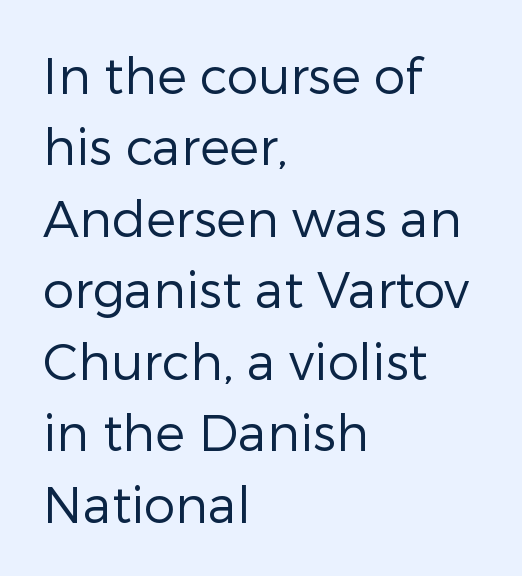
{"serif": "no", "italic": "no", "bold": "no", "weight": "regular", "width": "normal", "stroke_contrast": "low", "x_height": "medium", "monospaced": "no", "underline": "no", "align": "left", "line_spacing": "normal", "line_spacing_ratio": 1.43, "letter_spacing": "normal", "letter_spacing_em": 0.0, "glyph_px": 50}
